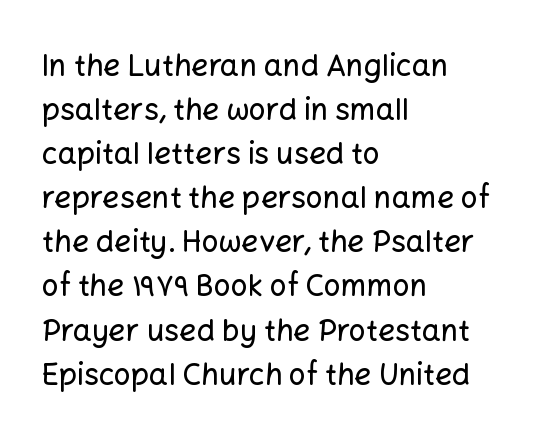
Q: Is the text italic (slanted)? A: No, it is upright.
Q: Is the typeface a serif or a sans-serif typeface? A: Sans-serif.
Q: Is the text underlined? A: No.
Q: How is the paragraph aligned? A: Left-aligned.
Q: Is the spacing between letters normal or unusually wide? A: Normal.
Q: Is the spacing between lines tight, normal or loose? A: Normal.
Q: Width (condensed, normal, or wide)? A: Normal.
Q: Stroke contrast? A: Low.
Q: x-height? A: Medium.
Q: Monospaced? A: No.
